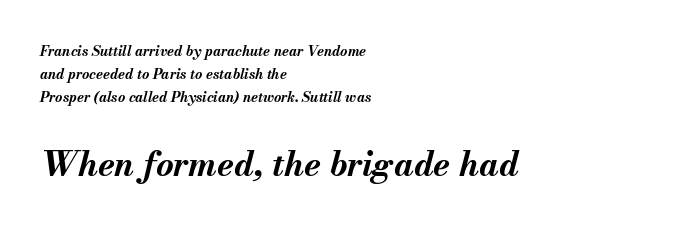
The image shows 34 px bold type, italic (leaning right); set left-aligned, normal line spacing (1.66x), normal letter spacing, not underlined; the second (bottom) block is 2.43x larger; medium stroke contrast and a small x-height.
